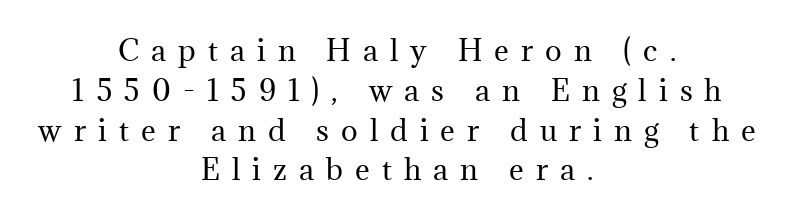
The image shows 28 px regular-weight serif type, upright; set centered, normal line spacing (1.42x), unusually wide letter spacing (+0.43 em), not underlined; medium stroke contrast and a medium x-height.
